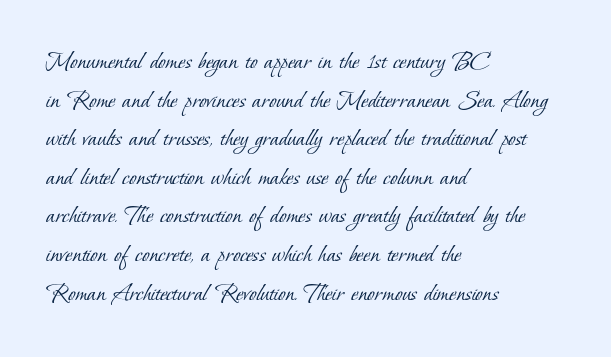
The image shows 27 px text type; set left-aligned, normal line spacing (1.43x), normal letter spacing, not underlined.
